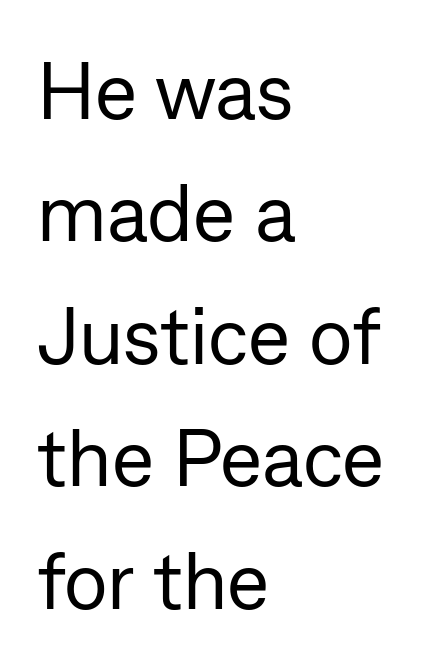
Q: Is the text bold? A: No.
Q: Is the text italic (slanted)? A: No, it is upright.
Q: Is the typeface a serif or a sans-serif typeface? A: Sans-serif.
Q: Is the text underlined? A: No.
Q: How is the paragraph aligned? A: Left-aligned.
Q: Is the spacing between letters normal or unusually wide? A: Normal.
Q: Is the spacing between lines tight, normal or loose? A: Normal.
Q: Width (condensed, normal, or wide)? A: Normal.
Q: Stroke contrast? A: Low.
Q: x-height? A: Medium.
Q: Monospaced? A: No.
